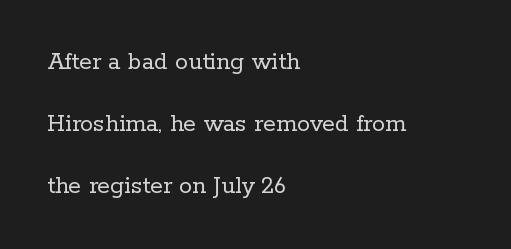
Q: Is the text bold? A: No.
Q: Is the text italic (slanted)? A: No, it is upright.
Q: Is the text underlined? A: No.
Q: How is the paragraph aligned? A: Left-aligned.
Q: Is the spacing between letters normal or unusually wide? A: Normal.
Q: Is the spacing between lines tight, normal or loose? A: Loose.
